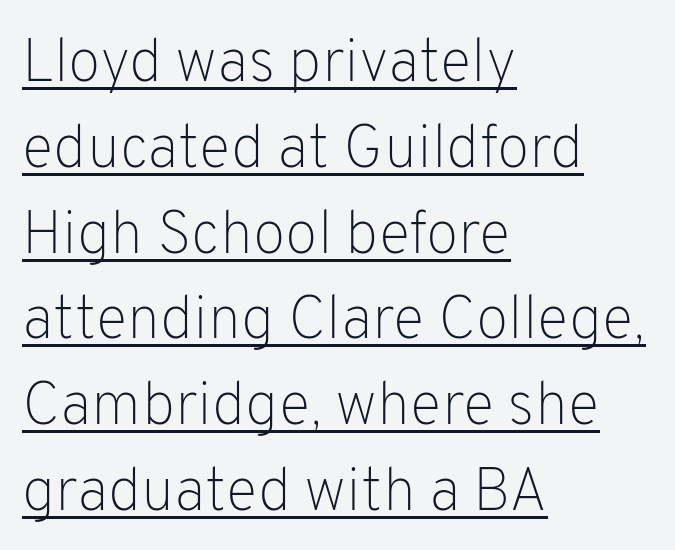
{"serif": "no", "italic": "no", "bold": "no", "weight": "light", "width": "normal", "stroke_contrast": "low", "x_height": "medium", "monospaced": "no", "underline": "yes", "align": "left", "line_spacing": "normal", "line_spacing_ratio": 1.43, "letter_spacing": "normal", "letter_spacing_em": 0.0, "glyph_px": 60}
